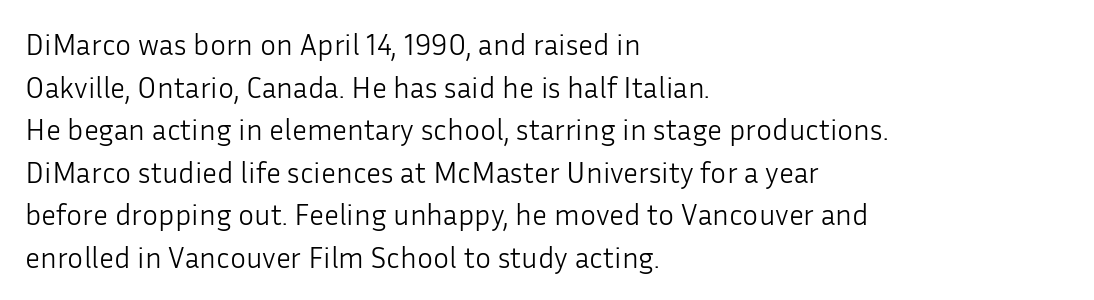
Q: Is the text bold? A: No.
Q: Is the text italic (slanted)? A: No, it is upright.
Q: Is the typeface a serif or a sans-serif typeface? A: Sans-serif.
Q: Is the text underlined? A: No.
Q: How is the paragraph aligned? A: Left-aligned.
Q: Is the spacing between letters normal or unusually wide? A: Normal.
Q: Is the spacing between lines tight, normal or loose? A: Normal.
Q: Width (condensed, normal, or wide)? A: Normal.
Q: Stroke contrast? A: Low.
Q: x-height? A: Medium.
Q: Monospaced? A: No.
